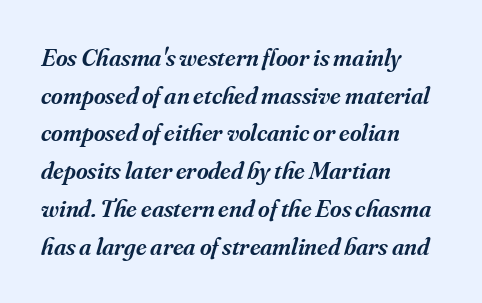
{"italic": "yes", "lean": "right", "slant_degrees": 16, "bold": "semi", "underline": "no", "align": "left", "line_spacing": "normal", "line_spacing_ratio": 1.51, "letter_spacing": "normal", "letter_spacing_em": 0.0, "glyph_px": 25}
